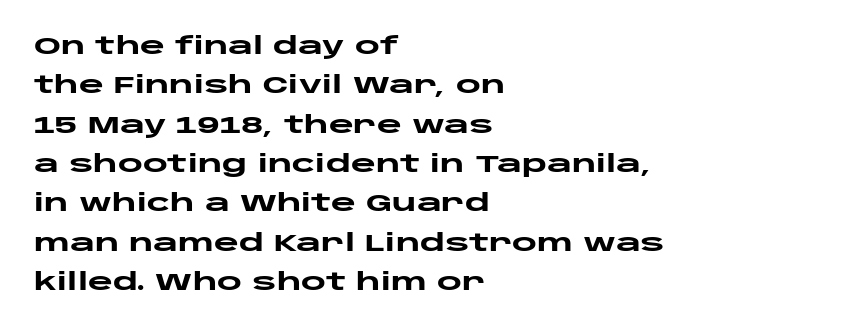
The image shows 24 px bold type, upright; set left-aligned, normal line spacing (1.64x), normal letter spacing, not underlined.
